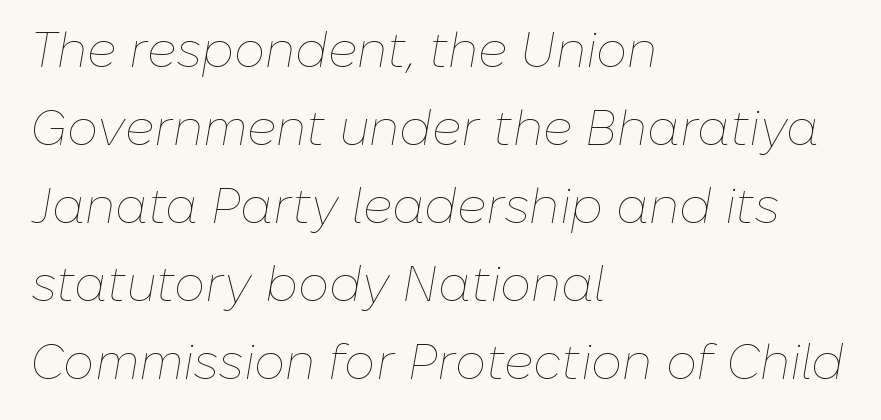
{"italic": "yes", "lean": "right", "slant_degrees": 10, "bold": "no", "weight": "thin", "width": "normal", "stroke_contrast": "low", "x_height": "medium", "monospaced": "no", "underline": "no", "align": "left", "line_spacing": "normal", "line_spacing_ratio": 1.59, "letter_spacing": "normal", "letter_spacing_em": 0.0, "glyph_px": 49}
